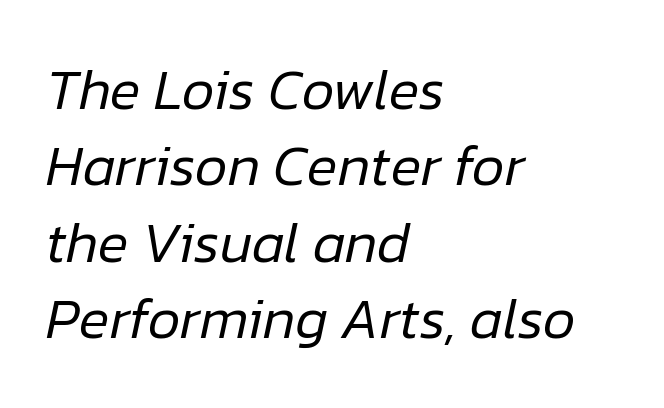
The typesetter chose a ragged-right arrangement here. The block of text has a typical density, with ordinary space between rows. Observe the ordinary spacing: letters are neighbours, not strangers. Check the space under the baseline: it is left empty. Varying glyph widths throughout — classic text-font behaviour.
